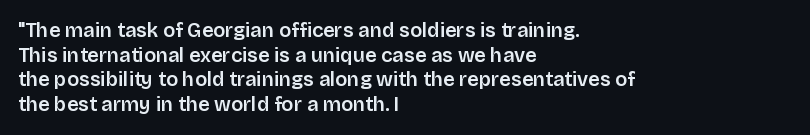
Q: Is the text italic (slanted)? A: No, it is upright.
Q: Is the text underlined? A: No.
Q: How is the paragraph aligned? A: Left-aligned.
Q: Is the spacing between letters normal or unusually wide? A: Normal.
